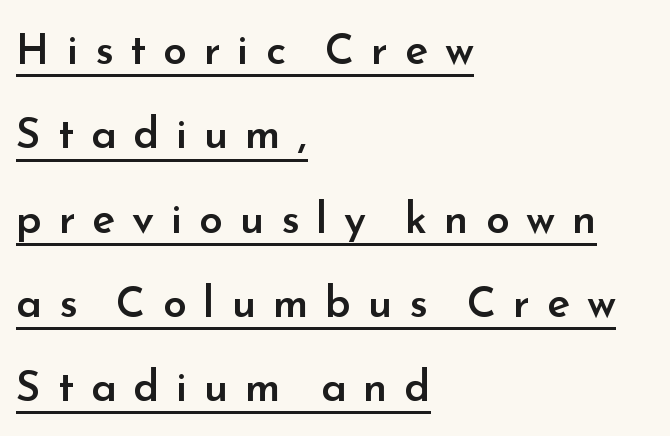
Q: Is the text bold? A: Semi-bold.
Q: Is the text italic (slanted)? A: No, it is upright.
Q: Is the typeface a serif or a sans-serif typeface? A: Sans-serif.
Q: Is the text underlined? A: Yes.
Q: How is the paragraph aligned? A: Left-aligned.
Q: Is the spacing between letters normal or unusually wide? A: Unusually wide.
Q: Is the spacing between lines tight, normal or loose? A: Loose.
Q: Width (condensed, normal, or wide)? A: Normal.
Q: Stroke contrast? A: Low.
Q: x-height? A: Small.
Q: Monospaced? A: No.
